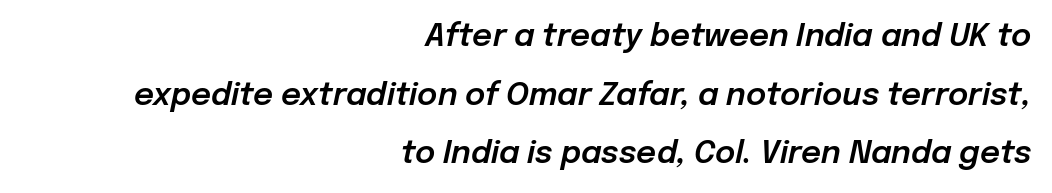
Q: Is the text italic (slanted)? A: Yes, it leans right by about 12 degrees.
Q: Is the text underlined? A: No.
Q: How is the paragraph aligned? A: Right-aligned.
Q: Is the spacing between letters normal or unusually wide? A: Normal.
Q: Width (condensed, normal, or wide)? A: Normal.
Q: Stroke contrast? A: Low.
Q: x-height? A: Medium.
Q: Monospaced? A: No.
